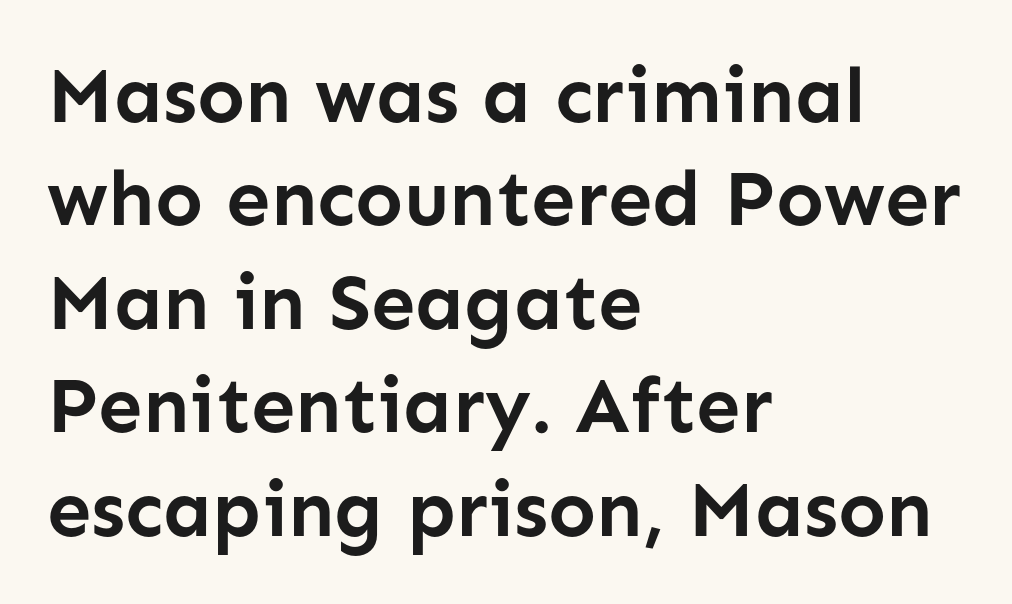
The image shows 79 px semibold sans-serif type, upright; set left-aligned, normal line spacing (1.31x), normal letter spacing, not underlined; low stroke contrast and a medium x-height.
